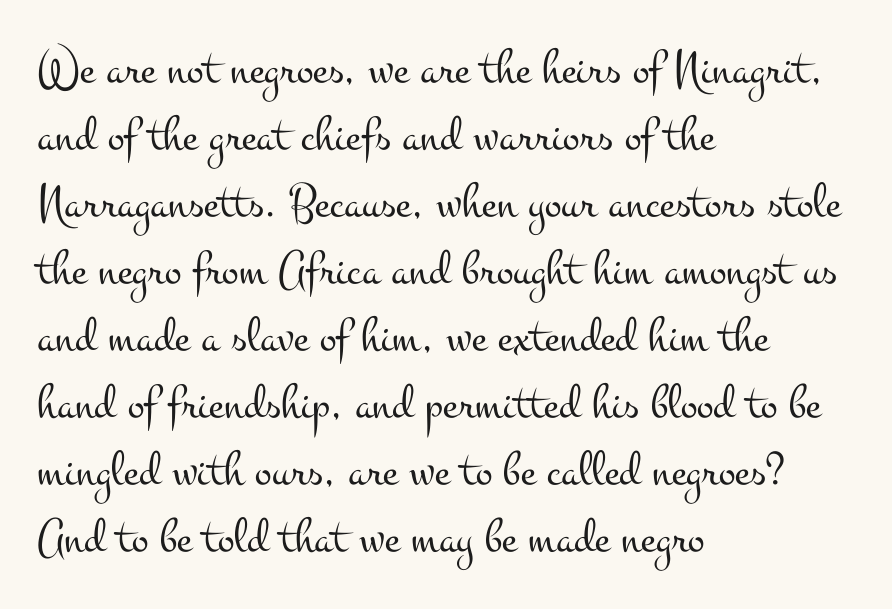
Q: Is the text bold? A: No.
Q: Is the text italic (slanted)? A: Yes.
Q: Is the typeface a serif or a sans-serif typeface? A: Serif.
Q: Is the text underlined? A: No.
Q: How is the paragraph aligned? A: Left-aligned.
Q: Is the spacing between letters normal or unusually wide? A: Normal.
Q: Is the spacing between lines tight, normal or loose? A: Normal.
Q: Width (condensed, normal, or wide)? A: Wide.
Q: Stroke contrast? A: Medium.
Q: x-height? A: Small.
Q: Monospaced? A: No.
